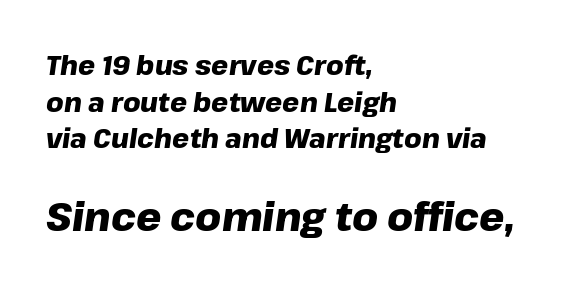
Q: Is the text bold? A: Yes.
Q: Is the text italic (slanted)? A: Yes, it leans right by about 8 degrees.
Q: Is the text underlined? A: No.
Q: How is the paragraph aligned? A: Left-aligned.
Q: Is the spacing between letters normal or unusually wide? A: Normal.
Q: Is the spacing between lines tight, normal or loose? A: Normal.
Q: Which block of text is set in a larger size, the first (top) or the second (bottom)? A: The second (bottom) one.
Q: Width (condensed, normal, or wide)? A: Normal.
Q: Stroke contrast? A: Low.
Q: x-height? A: Medium.
Q: Monospaced? A: No.
